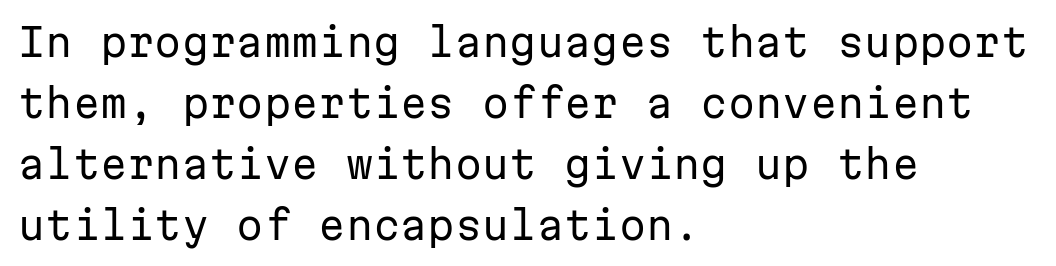
{"serif": "no", "italic": "no", "bold": "no", "weight": "regular", "width": "normal", "stroke_contrast": "low", "x_height": "medium", "monospaced": "yes", "underline": "no", "align": "left", "line_spacing": "normal", "line_spacing_ratio": 1.56, "letter_spacing": "normal", "letter_spacing_em": 0.0, "glyph_px": 39}
